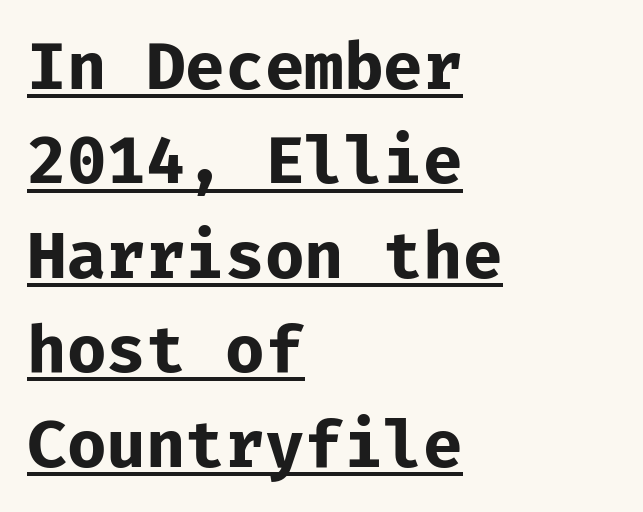
Designer's note — italics off, roman on. The setting favours the left margin, as ordinary paragraphs usually do. Strong, thick strokes mark this as bold type. Whoever set this chose a conventional vertical rhythm.
